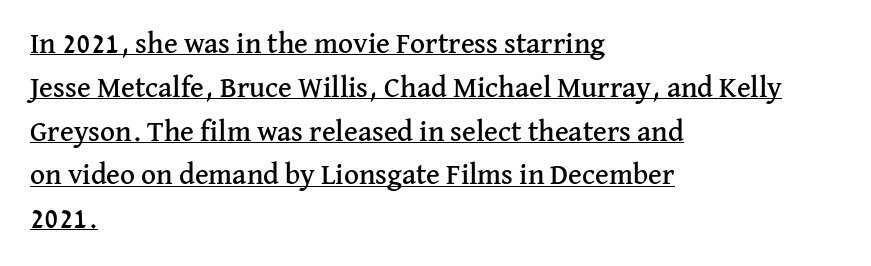
The image shows 29 px serif type, upright; set left-aligned, normal line spacing (1.51x), normal letter spacing, underlined; medium stroke contrast and a medium x-height.
